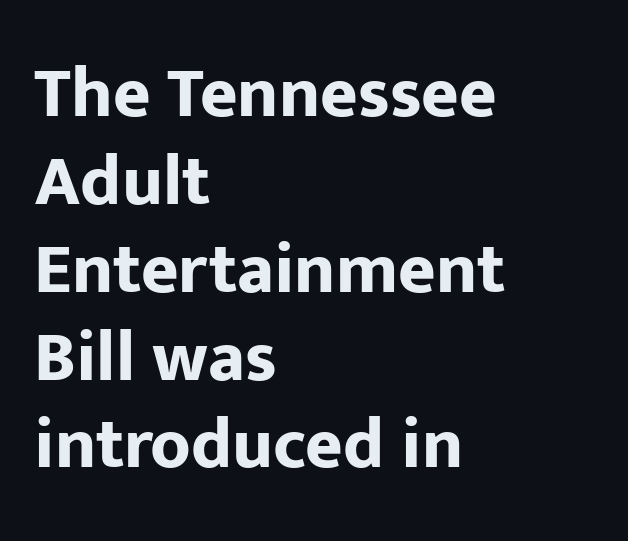
The image shows 72 px bold sans-serif type, upright; set left-aligned, line spacing 1.22x, normal letter spacing, not underlined; low stroke contrast and a medium x-height.
